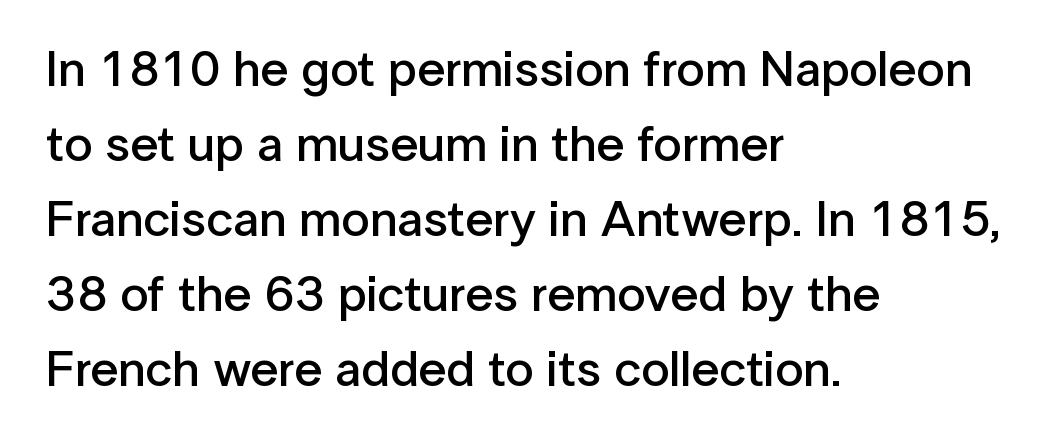
Q: Is the text bold? A: Semi-bold.
Q: Is the text italic (slanted)? A: No, it is upright.
Q: Is the typeface a serif or a sans-serif typeface? A: Sans-serif.
Q: Is the text underlined? A: No.
Q: How is the paragraph aligned? A: Left-aligned.
Q: Is the spacing between letters normal or unusually wide? A: Normal.
Q: Is the spacing between lines tight, normal or loose? A: Normal.
Q: Width (condensed, normal, or wide)? A: Normal.
Q: Stroke contrast? A: Low.
Q: x-height? A: Medium.
Q: Monospaced? A: No.
